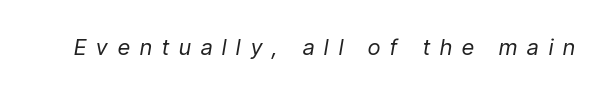
A typesetter would call this heavily tracked-out type. The characters are drawn with everyday or finer stroke widths. Posture: slanted. Anything drawn beneath the words? Only blank space.
